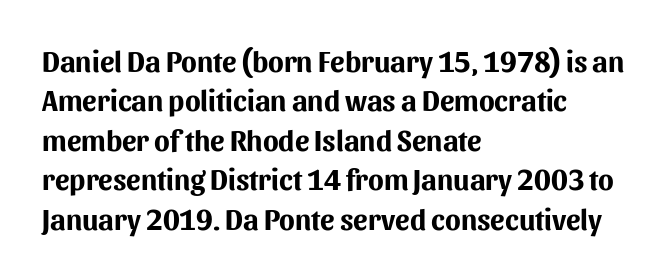
Caption: multi-line text, flush left, ragged right. Each letter keeps its own natural width here, so spacing adapts to shape. A roman cut, with each character standing at attention. In terms of letterform style, serifs are entirely absent. The rendering keeps characters at their native spacing. Type without underlining.
